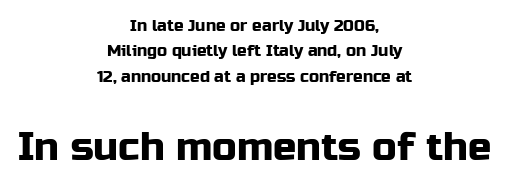
The image shows 39 px sans-serif type, upright; set centered, normal line spacing (1.59x), normal letter spacing, not underlined; the second (bottom) block is 2.44x larger; low stroke contrast and a medium x-height.
